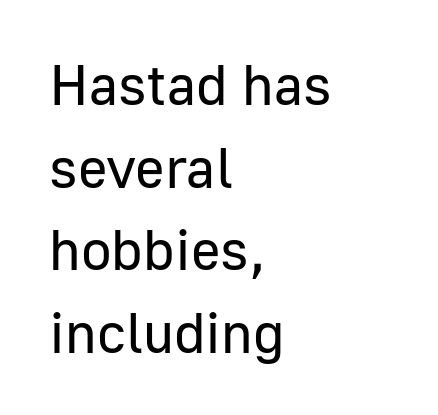
Q: Is the text bold? A: No.
Q: Is the text italic (slanted)? A: No, it is upright.
Q: Is the typeface a serif or a sans-serif typeface? A: Sans-serif.
Q: Is the text underlined? A: No.
Q: How is the paragraph aligned? A: Left-aligned.
Q: Is the spacing between letters normal or unusually wide? A: Normal.
Q: Is the spacing between lines tight, normal or loose? A: Normal.
Q: Width (condensed, normal, or wide)? A: Normal.
Q: Stroke contrast? A: Low.
Q: x-height? A: Medium.
Q: Monospaced? A: No.
